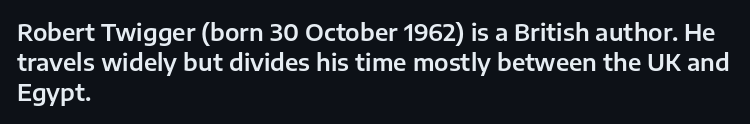
The image shows 23 px text type, upright; set left-aligned, normal line spacing (1.3x), normal letter spacing, not underlined.
